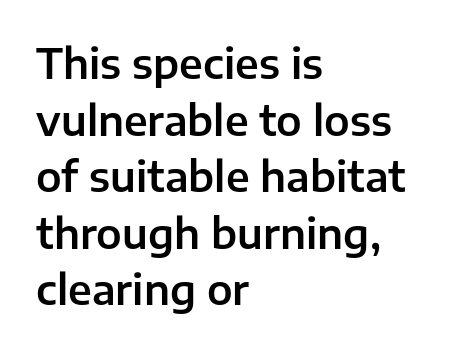
Reading down the block, your eye returns to a fixed left position each line. Note: no serifs on the glyphs. Caption: standard tracking, unaltered. These lines sit exactly where default settings would place them. Is this a fixed-width face? No — the glyphs have proportional, varying widths. Plain, unruled lines of type.
